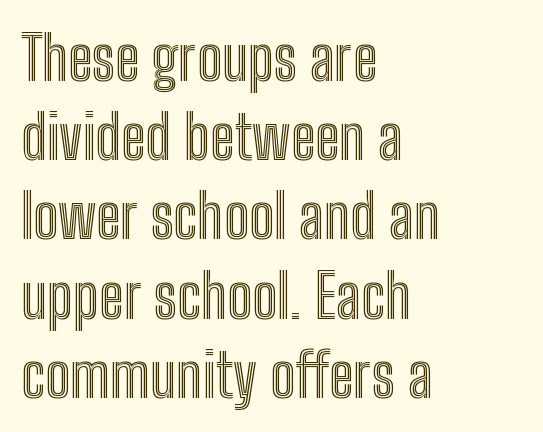
Q: Is the text italic (slanted)? A: No, it is upright.
Q: Is the text underlined? A: No.
Q: How is the paragraph aligned? A: Left-aligned.
Q: Is the spacing between letters normal or unusually wide? A: Normal.
Q: Is the spacing between lines tight, normal or loose? A: Normal.
Q: Width (condensed, normal, or wide)? A: Condensed.
Q: x-height? A: Medium.
Q: Monospaced? A: No.
